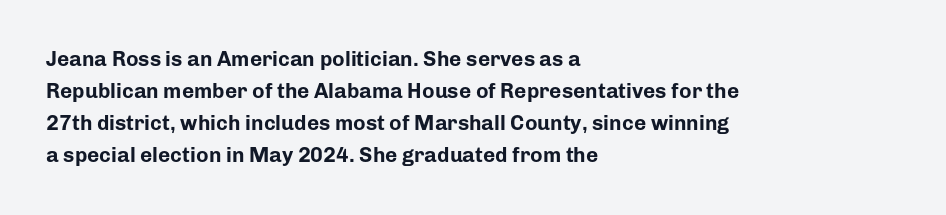
The image shows 21 px bold type, upright; set left-aligned, normal line spacing (1.53x), normal letter spacing, not underlined.
